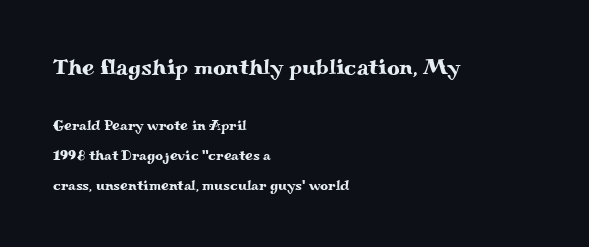
Caption: upper text group enlarged, lower text group reduced. Every stem runs plumb, perpendicular to the baseline. The zone under the glyphs is completely vacant. The line-height multiplier appears high, well above default.
